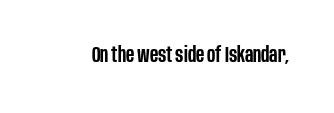
{"italic": "no", "bold": "semi", "underline": "no", "letter_spacing": "normal", "letter_spacing_em": 0.0, "glyph_px": 21}
